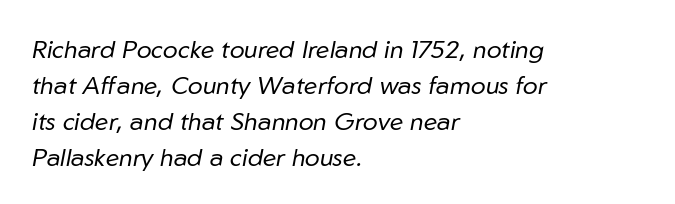
The image shows 25 px text type, italic (leaning right); set left-aligned, normal line spacing (1.44x), normal letter spacing, not underlined.
